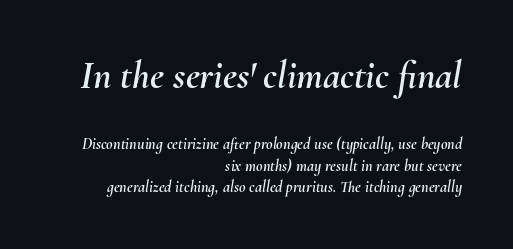
If you drew a line through each stem, it would be angled. Two sizes are in play, and the larger belongs to the first block. Each word holds together tightly as a unit, with standard inter-letter gaps. Visually the block forms a straight wall on the right and a jagged coastline on the left. Each new line begins a customary step beneath the previous one. Looks like regular typesetting: each glyph gets only the width it needs.
